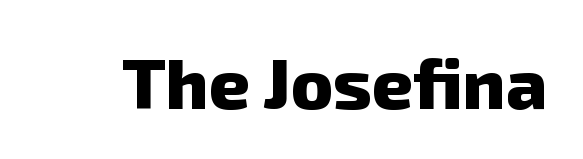
{"serif": "no", "bold": "yes", "weight": "heavy", "width": "normal", "stroke_contrast": "low", "x_height": "medium", "monospaced": "no", "underline": "no", "letter_spacing": "normal", "letter_spacing_em": 0.0, "glyph_px": 71}
